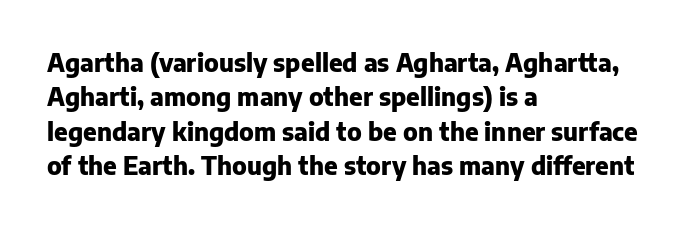
Q: Is the text bold? A: Yes.
Q: Is the text italic (slanted)? A: No, it is upright.
Q: Is the text underlined? A: No.
Q: How is the paragraph aligned? A: Left-aligned.
Q: Is the spacing between letters normal or unusually wide? A: Normal.
Q: Is the spacing between lines tight, normal or loose? A: Normal.
